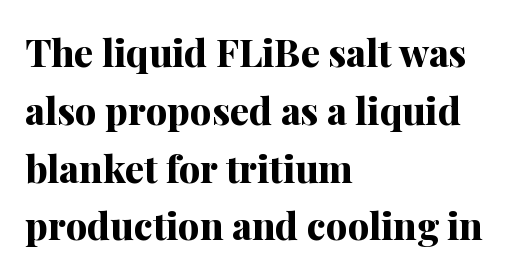
The font's upright variant was chosen for this text. Letterform terminals end in serifs throughout the passage. You'd pick this weight for a headline — it's a proper bold. Typeset ragged right — the left edge is the straight one. Here the designer chose a conventional face with non-uniform glyph widths.
